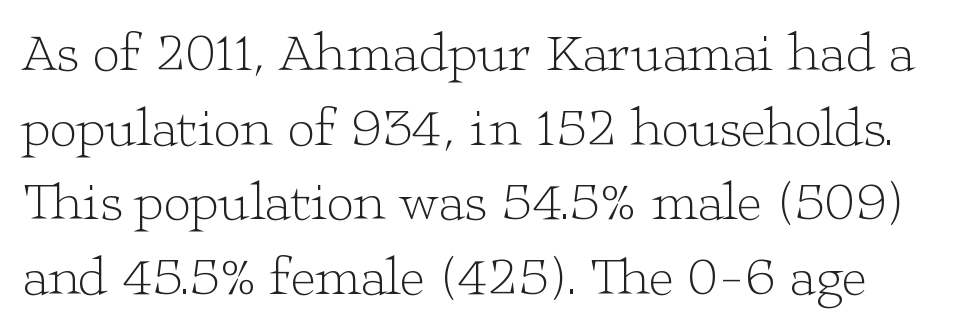
Q: Is the text bold? A: No.
Q: Is the text italic (slanted)? A: No, it is upright.
Q: Is the typeface a serif or a sans-serif typeface? A: Serif.
Q: Is the text underlined? A: No.
Q: Is the spacing between letters normal or unusually wide? A: Normal.
Q: Is the spacing between lines tight, normal or loose? A: Normal.
Q: Width (condensed, normal, or wide)? A: Wide.
Q: Stroke contrast? A: Low.
Q: x-height? A: Medium.
Q: Monospaced? A: No.
